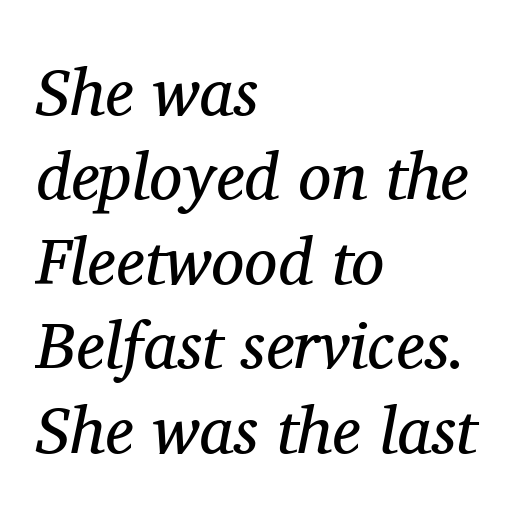
Each letter keeps its own natural width here, so spacing adapts to shape. These glyphs show unthickened strokes, regular width or finer. The paragraph shown leans on its left margin. These lines sit exactly where default settings would place them.
